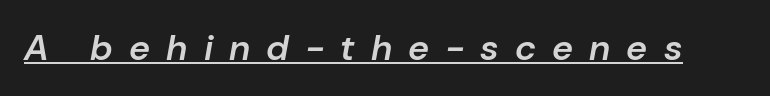
The image shows 36 px semibold type, italic (leaning right); set unusually wide letter spacing (+0.45 em), underlined; low stroke contrast and a medium x-height.
